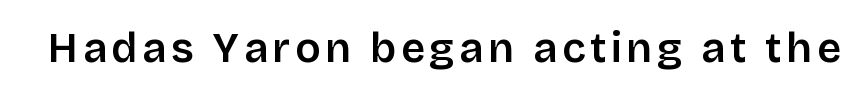
{"serif": "no", "italic": "no", "bold": "semi", "weight": "semibold", "width": "normal", "stroke_contrast": "low", "x_height": "large", "monospaced": "no", "underline": "no", "glyph_px": 42}
